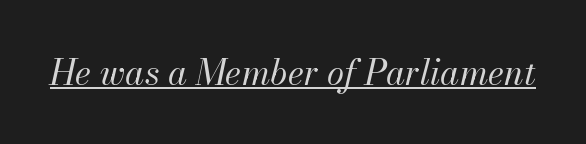
{"italic": "yes", "lean": "right", "slant_degrees": 13, "bold": "no", "weight": "regular", "width": "normal", "stroke_contrast": "medium", "x_height": "small", "monospaced": "no", "underline": "yes", "letter_spacing": "normal", "letter_spacing_em": 0.0, "glyph_px": 35}
